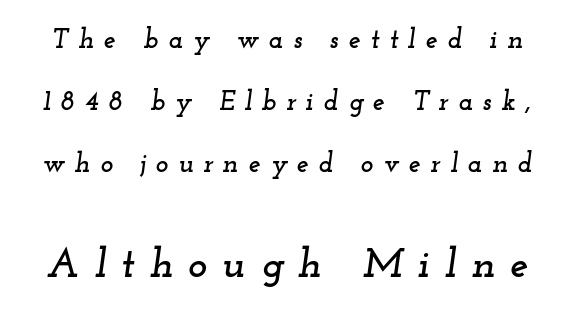
The image shows 41 px wide serif type, italic (leaning right); set loose line spacing (2.3x), unusually wide letter spacing (+0.36 em), not underlined; the second (bottom) block is 1.52x larger; low stroke contrast and a small x-height.
